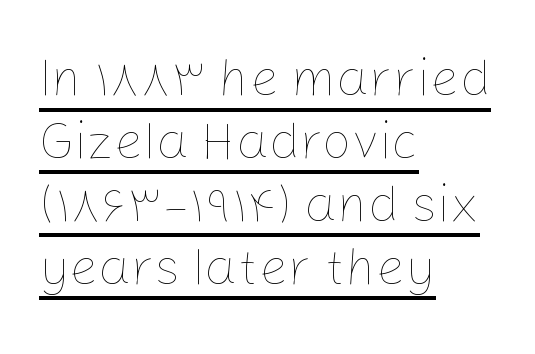
The image shows 52 px thin type, upright; set left-aligned, line spacing 1.21x, normal letter spacing, underlined; low stroke contrast and a medium x-height.
